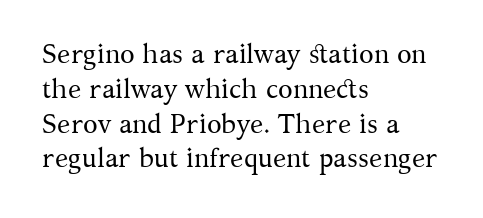
The image shows 27 px text type, upright; set left-aligned, normal line spacing (1.29x), normal letter spacing, not underlined.
